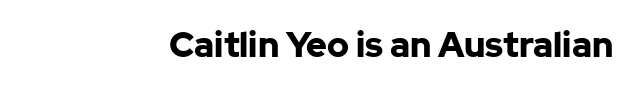
Q: Is the text bold? A: Yes.
Q: Is the text italic (slanted)? A: No, it is upright.
Q: Is the typeface a serif or a sans-serif typeface? A: Sans-serif.
Q: Is the text underlined? A: No.
Q: How is the paragraph aligned? A: Right-aligned.
Q: Is the spacing between letters normal or unusually wide? A: Normal.
Q: Width (condensed, normal, or wide)? A: Normal.
Q: Stroke contrast? A: Low.
Q: x-height? A: Medium.
Q: Monospaced? A: No.
